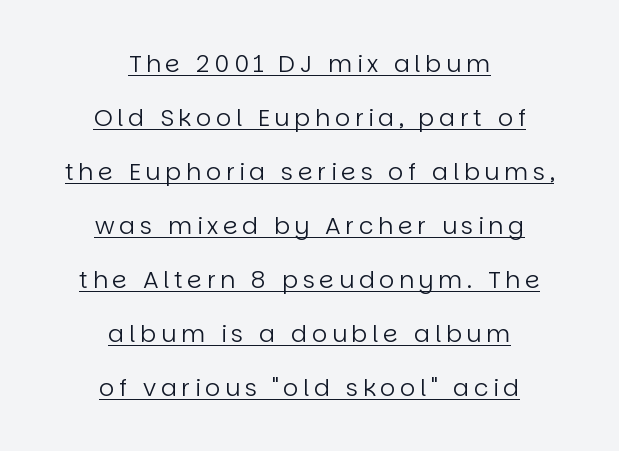
The image shows 24 px text type, upright; set centered, loose line spacing (2.25x), underlined.
